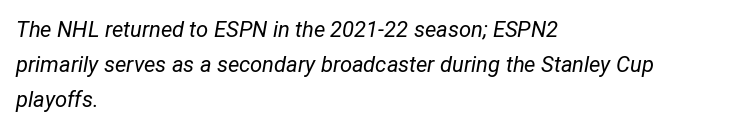
The image shows 22 px text type, italic (leaning right); set left-aligned, normal line spacing (1.58x), normal letter spacing, not underlined.
